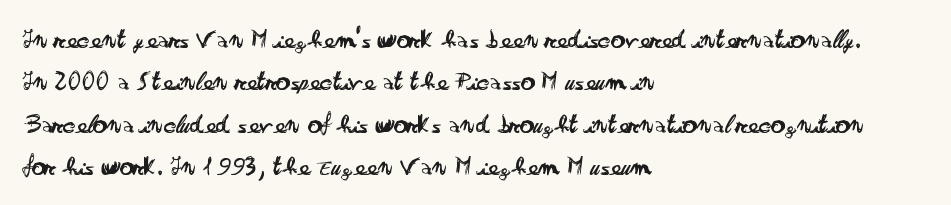
The image shows 28 px regular-weight, wide sans-serif type, upright; set left-aligned, normal line spacing (1.51x), normal letter spacing, not underlined; low stroke contrast and a small x-height.
